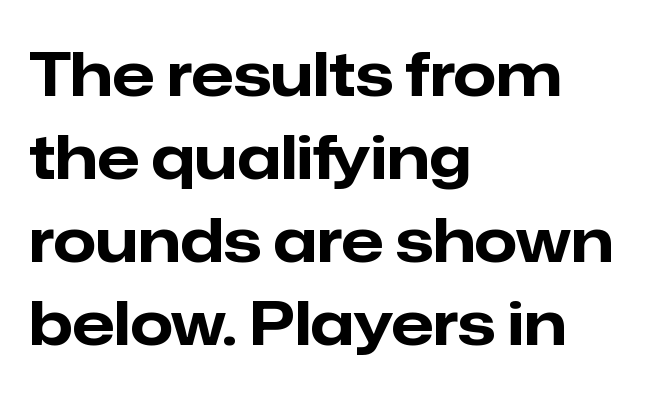
The image shows 61 px bold sans-serif type, upright; set left-aligned, normal line spacing (1.36x), normal letter spacing, not underlined; low stroke contrast and a medium x-height.
